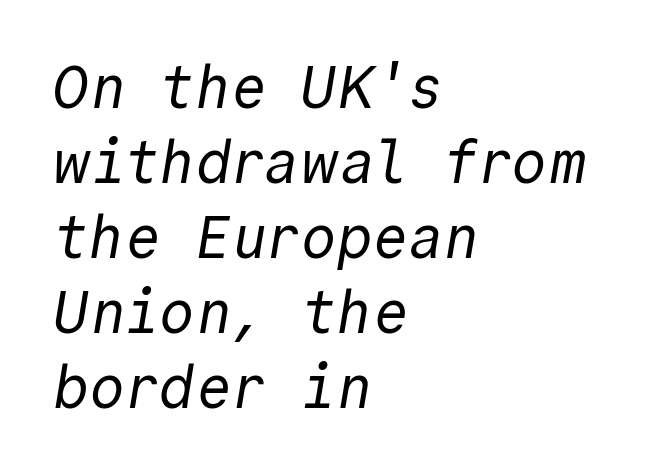
{"serif": "no", "bold": "no", "weight": "regular", "width": "normal", "x_height": "medium", "monospaced": "yes", "underline": "no", "align": "left", "line_spacing": "normal", "line_spacing_ratio": 1.27, "letter_spacing": "normal", "letter_spacing_em": 0.0, "glyph_px": 59}
